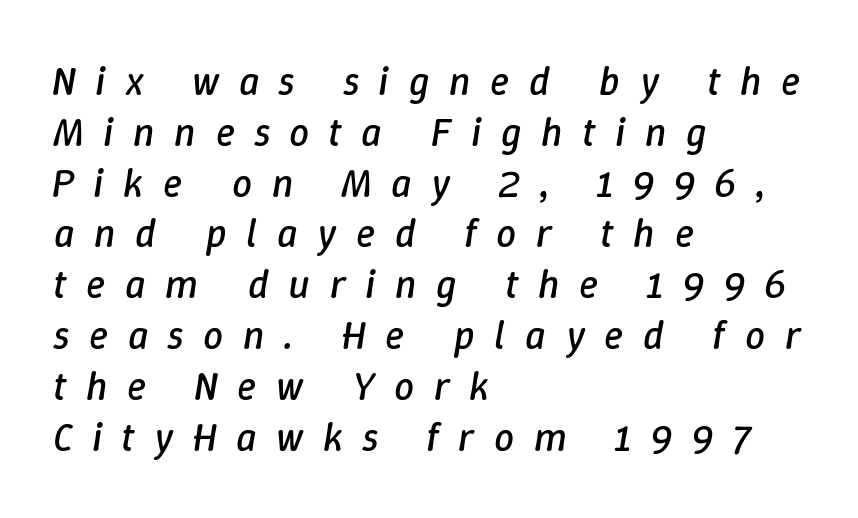
Q: Is the text bold? A: No.
Q: Is the text italic (slanted)? A: Yes, it leans right by about 9 degrees.
Q: Is the text underlined? A: No.
Q: How is the paragraph aligned? A: Left-aligned.
Q: Is the spacing between letters normal or unusually wide? A: Unusually wide.
Q: Is the spacing between lines tight, normal or loose? A: Normal.
Q: Width (condensed, normal, or wide)? A: Normal.
Q: Stroke contrast? A: Low.
Q: x-height? A: Medium.
Q: Monospaced? A: No.
